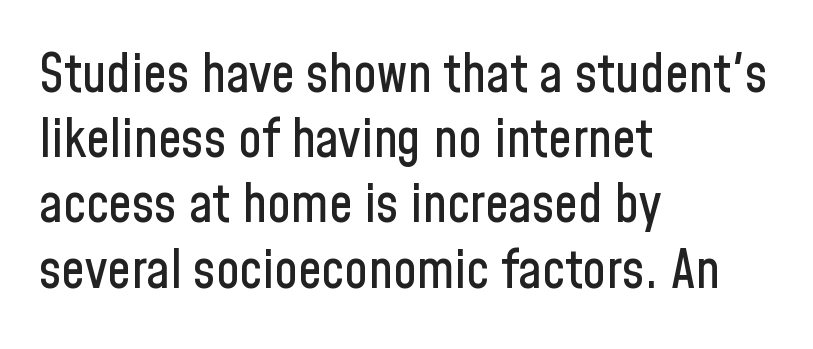
In terms of posture, this sample is upright. A typesetter would call this proportional, since set widths differ per character. A student would call this left alignment; a typographer would say flush left, rag right. The passage shown is not underscored anywhere.
